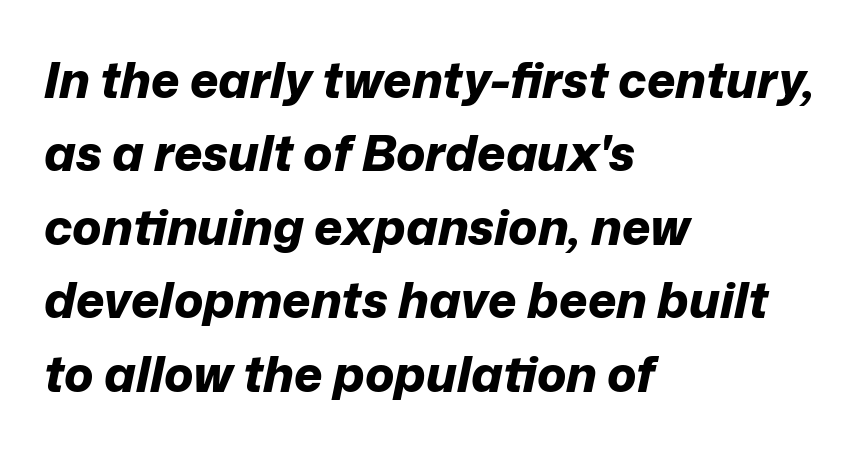
Q: Is the text bold? A: Yes.
Q: Is the text italic (slanted)? A: Yes, it leans right by about 12 degrees.
Q: Is the text underlined? A: No.
Q: How is the paragraph aligned? A: Left-aligned.
Q: Is the spacing between letters normal or unusually wide? A: Normal.
Q: Is the spacing between lines tight, normal or loose? A: Normal.
Q: Width (condensed, normal, or wide)? A: Normal.
Q: Stroke contrast? A: Low.
Q: x-height? A: Medium.
Q: Monospaced? A: No.
